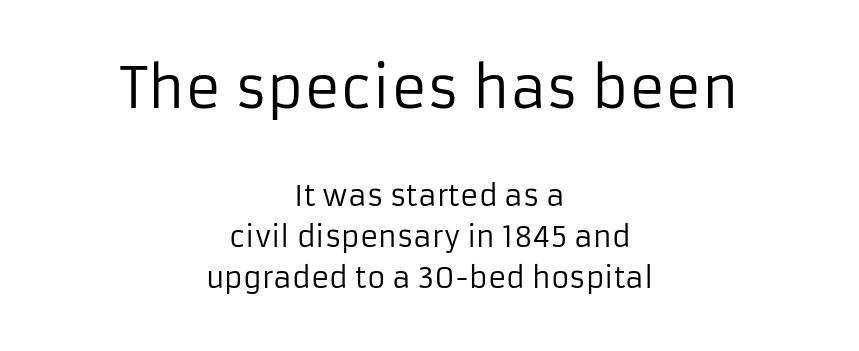
{"serif": "no", "italic": "no", "bold": "no", "weight": "regular", "width": "normal", "stroke_contrast": "low", "x_height": "medium", "monospaced": "no", "underline": "no", "align": "center", "line_spacing": "normal", "line_spacing_ratio": 1.46, "letter_spacing": "normal", "letter_spacing_em": 0.0, "larger_block": "first", "size_ratio": 1.96, "glyph_px": 55}
